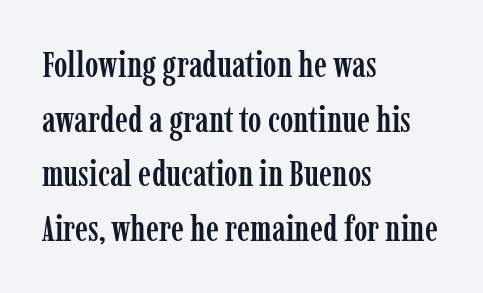
Q: Is the text italic (slanted)? A: No, it is upright.
Q: Is the typeface a serif or a sans-serif typeface? A: Serif.
Q: Is the text underlined? A: No.
Q: How is the paragraph aligned? A: Left-aligned.
Q: Is the spacing between letters normal or unusually wide? A: Normal.
Q: Is the spacing between lines tight, normal or loose? A: Normal.
Q: Width (condensed, normal, or wide)? A: Condensed.
Q: Stroke contrast? A: Low.
Q: x-height? A: Medium.
Q: Monospaced? A: No.
